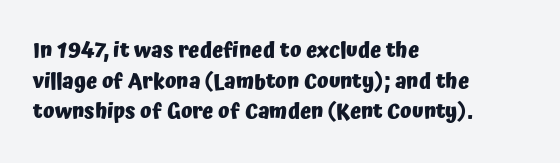
{"italic": "no", "bold": "yes", "underline": "no", "align": "left", "line_spacing": "normal", "line_spacing_ratio": 1.46, "letter_spacing": "normal", "letter_spacing_em": 0.0, "glyph_px": 21}
